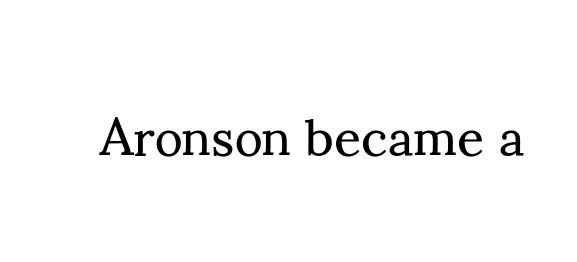
Q: Is the text bold? A: No.
Q: Is the text italic (slanted)? A: No, it is upright.
Q: Is the typeface a serif or a sans-serif typeface? A: Serif.
Q: Is the text underlined? A: No.
Q: Is the spacing between letters normal or unusually wide? A: Normal.
Q: Width (condensed, normal, or wide)? A: Normal.
Q: Stroke contrast? A: Medium.
Q: x-height? A: Small.
Q: Monospaced? A: No.
